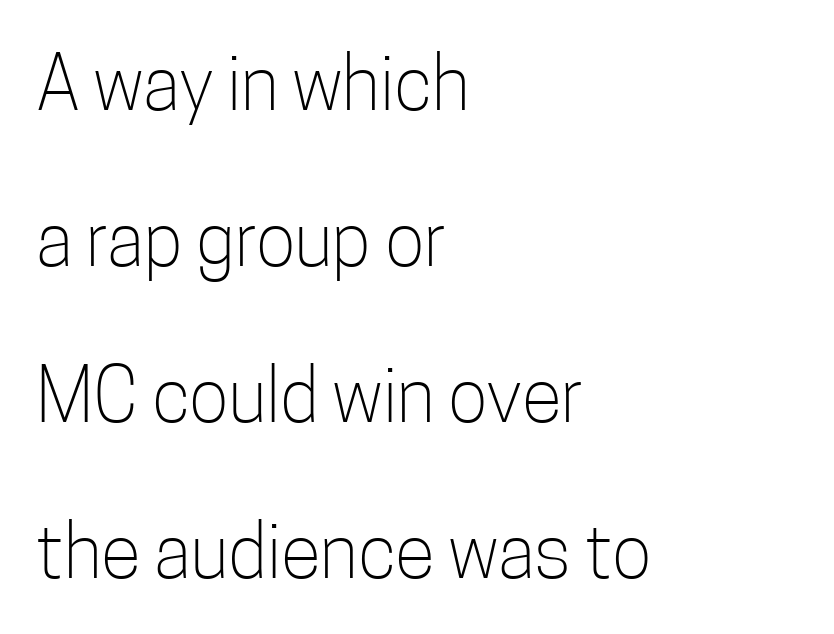
Q: Is the text bold? A: No.
Q: Is the text italic (slanted)? A: No, it is upright.
Q: Is the typeface a serif or a sans-serif typeface? A: Sans-serif.
Q: Is the text underlined? A: No.
Q: How is the paragraph aligned? A: Left-aligned.
Q: Is the spacing between letters normal or unusually wide? A: Normal.
Q: Is the spacing between lines tight, normal or loose? A: Loose.
Q: Width (condensed, normal, or wide)? A: Condensed.
Q: Stroke contrast? A: Low.
Q: x-height? A: Medium.
Q: Monospaced? A: No.
